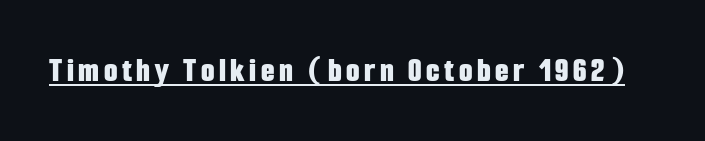
{"serif": "no", "italic": "no", "bold": "yes", "weight": "bold", "width": "condensed", "stroke_contrast": "low", "x_height": "medium", "monospaced": "no", "underline": "yes", "glyph_px": 35}
